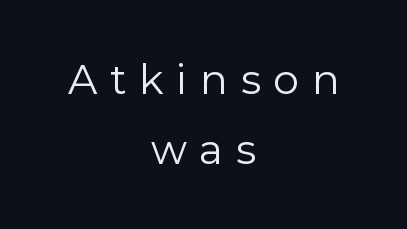
Q: Is the text bold? A: No.
Q: Is the text italic (slanted)? A: No, it is upright.
Q: Is the typeface a serif or a sans-serif typeface? A: Sans-serif.
Q: Is the text underlined? A: No.
Q: How is the paragraph aligned? A: Centered.
Q: Is the spacing between letters normal or unusually wide? A: Unusually wide.
Q: Is the spacing between lines tight, normal or loose? A: Normal.
Q: Width (condensed, normal, or wide)? A: Normal.
Q: x-height? A: Medium.
Q: Monospaced? A: No.
